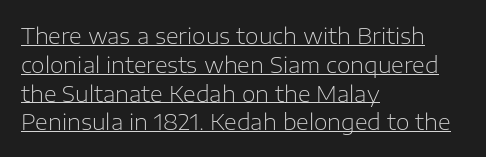
The image shows 22 px text type, upright; set left-aligned, normal line spacing (1.31x), normal letter spacing, underlined.
